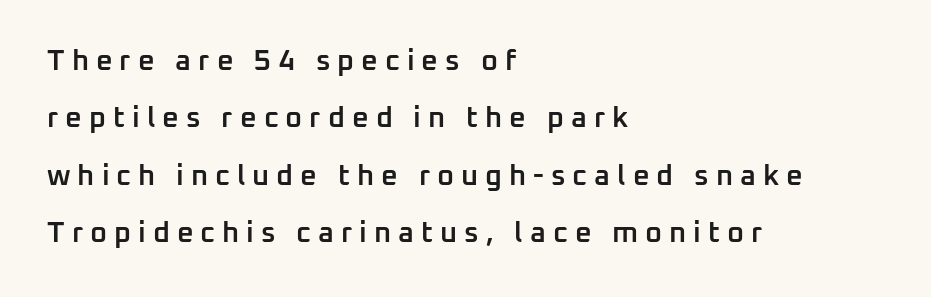
{"serif": "no", "italic": "no", "bold": "semi", "weight": "semibold", "width": "normal", "stroke_contrast": "low", "x_height": "medium", "monospaced": "no", "underline": "no", "align": "left", "line_spacing": "loose", "line_spacing_ratio": 1.98, "letter_spacing": "wide", "letter_spacing_em": 0.24, "glyph_px": 29}
